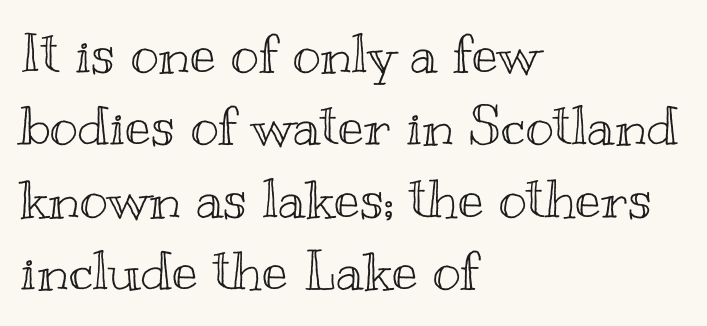
Q: Is the text italic (slanted)? A: No, it is upright.
Q: Is the text underlined? A: No.
Q: How is the paragraph aligned? A: Left-aligned.
Q: Is the spacing between letters normal or unusually wide? A: Normal.
Q: Is the spacing between lines tight, normal or loose? A: Normal.
Q: Width (condensed, normal, or wide)? A: Wide.
Q: x-height? A: Small.
Q: Monospaced? A: No.
